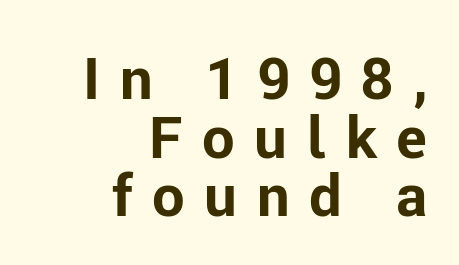
Q: Is the text bold? A: Yes.
Q: Is the text italic (slanted)? A: No, it is upright.
Q: Is the typeface a serif or a sans-serif typeface? A: Sans-serif.
Q: Is the text underlined? A: No.
Q: How is the paragraph aligned? A: Right-aligned.
Q: Is the spacing between letters normal or unusually wide? A: Unusually wide.
Q: Is the spacing between lines tight, normal or loose? A: Tight.
Q: Width (condensed, normal, or wide)? A: Normal.
Q: Stroke contrast? A: Low.
Q: x-height? A: Medium.
Q: Monospaced? A: No.
